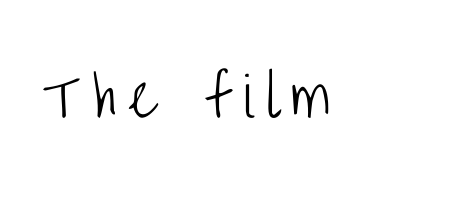
You could not count columns in this text — the font is proportionally spaced. Quick note: not italic, upright. The face looks like a standard text weight, possibly lighter. This rendering widens character spacing well past its baseline value.
